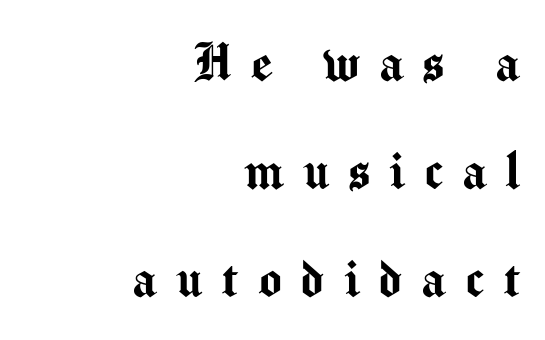
Q: Is the text italic (slanted)? A: No, it is upright.
Q: Is the typeface a serif or a sans-serif typeface? A: Sans-serif.
Q: Is the text underlined? A: No.
Q: How is the paragraph aligned? A: Right-aligned.
Q: Is the spacing between letters normal or unusually wide? A: Unusually wide.
Q: Width (condensed, normal, or wide)? A: Normal.
Q: Stroke contrast? A: Medium.
Q: x-height? A: Medium.
Q: Monospaced? A: No.
